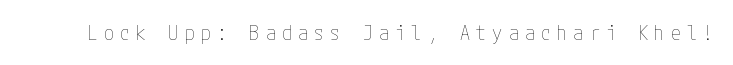
The image shows 20 px text type, upright; set unusually wide letter spacing (+0.31 em), not underlined.
